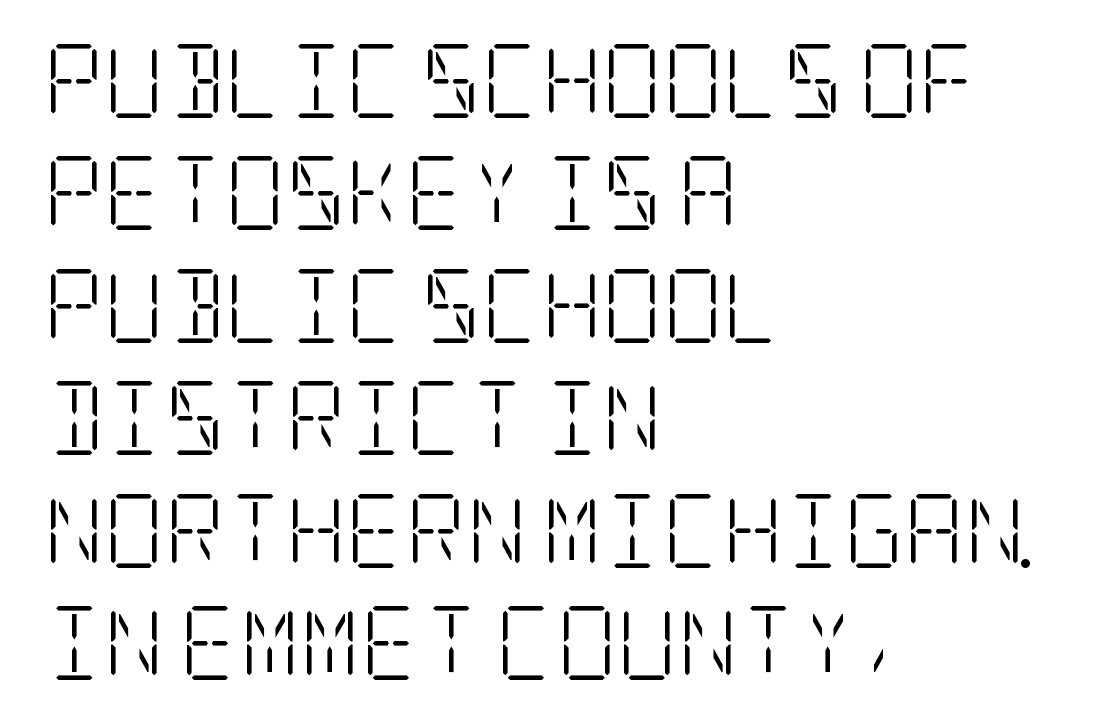
{"serif": "yes", "italic": "no", "bold": "no", "weight": "light", "width": "condensed", "stroke_contrast": "low", "x_height": "large", "underline": "no", "align": "left", "line_spacing": "normal", "line_spacing_ratio": 1.52, "letter_spacing": "normal", "letter_spacing_em": 0.0, "glyph_px": 74}
